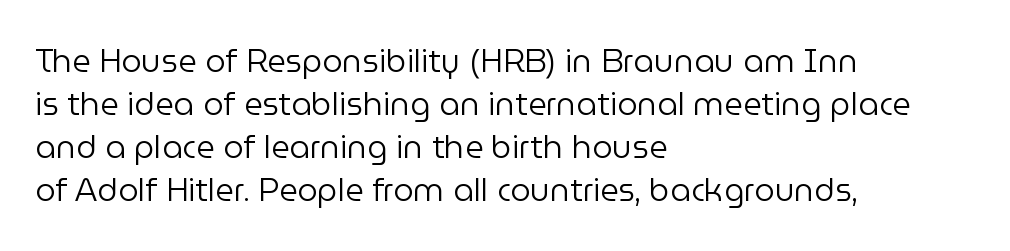
The image shows 32 px regular-weight sans-serif type, upright; set left-aligned, normal line spacing (1.34x), normal letter spacing, not underlined; low stroke contrast and a medium x-height.
